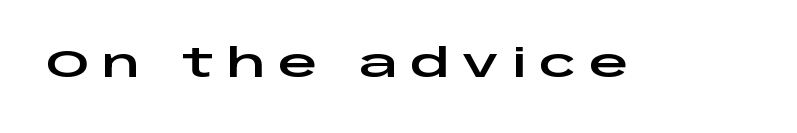
Q: Is the text italic (slanted)? A: No, it is upright.
Q: Is the typeface a serif or a sans-serif typeface? A: Sans-serif.
Q: Is the text underlined? A: No.
Q: Is the spacing between letters normal or unusually wide? A: Unusually wide.
Q: Width (condensed, normal, or wide)? A: Wide.
Q: Stroke contrast? A: Low.
Q: x-height? A: Large.
Q: Monospaced? A: No.
